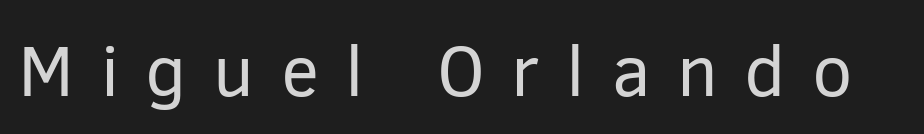
Vertical stems look standard width or narrower in stroke. When letters stand straight like this, we call the style roman or upright. Unlike a traditional serif, this face leaves its strokes unadorned. Think of a printed novel: that variable character pitch is what you see here. Here the glyphs are tracked loosely, breaking word shapes into spaced letters.
